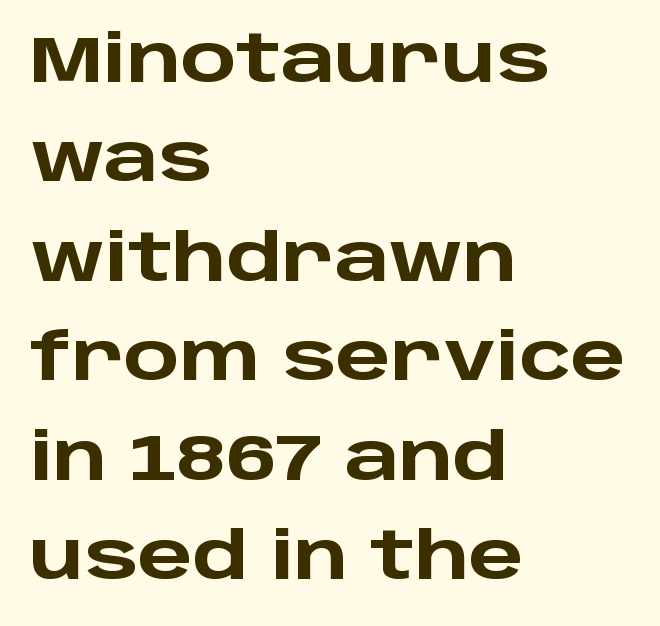
The image shows 65 px heavy, wide sans-serif type, upright; set left-aligned, normal line spacing (1.53x), normal letter spacing, not underlined; low stroke contrast and a large x-height.
